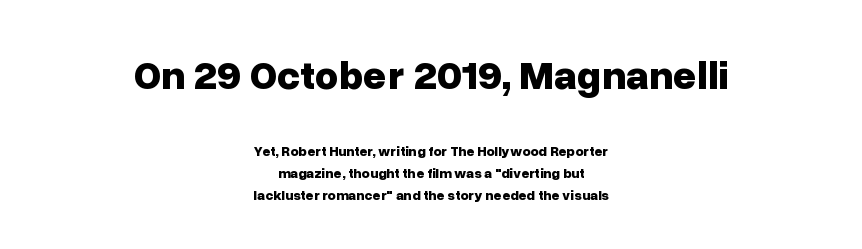
Q: Is the text bold? A: Yes.
Q: Is the text italic (slanted)? A: No, it is upright.
Q: Is the typeface a serif or a sans-serif typeface? A: Sans-serif.
Q: Is the text underlined? A: No.
Q: How is the paragraph aligned? A: Centered.
Q: Is the spacing between letters normal or unusually wide? A: Normal.
Q: Is the spacing between lines tight, normal or loose? A: Normal.
Q: Which block of text is set in a larger size, the first (top) or the second (bottom)? A: The first (top) one.
Q: Width (condensed, normal, or wide)? A: Normal.
Q: Stroke contrast? A: Low.
Q: x-height? A: Medium.
Q: Monospaced? A: No.
